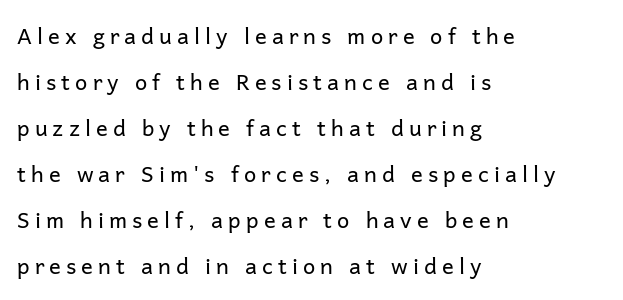
{"italic": "no", "bold": "no", "underline": "no", "align": "left", "line_spacing": "loose", "line_spacing_ratio": 2.09, "letter_spacing": "wide", "letter_spacing_em": 0.23, "glyph_px": 22}
